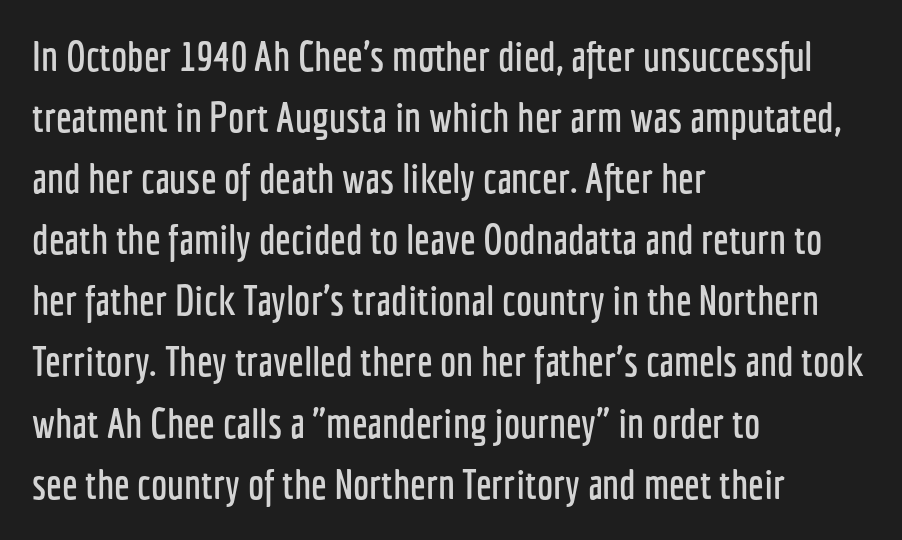
The image shows 41 px condensed sans-serif type, upright; set left-aligned, normal line spacing (1.49x), normal letter spacing, not underlined; low stroke contrast and a medium x-height.
